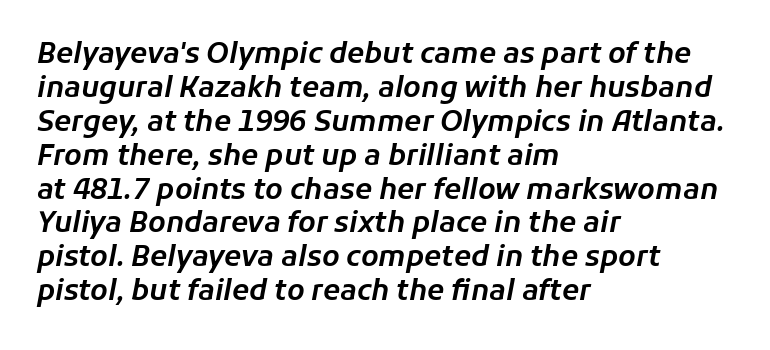
The image shows 28 px text type, italic (leaning right); set left-aligned, line spacing 1.21x, normal letter spacing, not underlined; low stroke contrast and a medium x-height.
